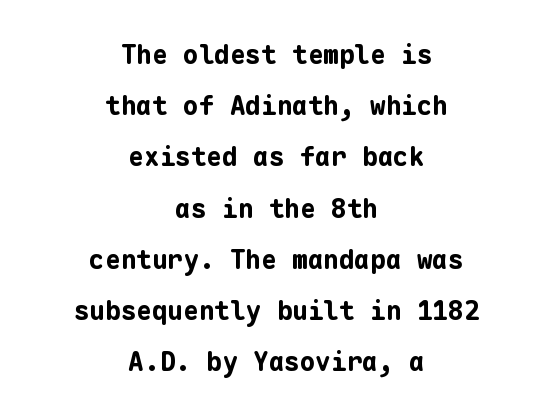
{"italic": "no", "bold": "yes", "underline": "no", "align": "center", "line_spacing": "loose", "line_spacing_ratio": 1.97, "letter_spacing": "normal", "letter_spacing_em": 0.0, "glyph_px": 26}
